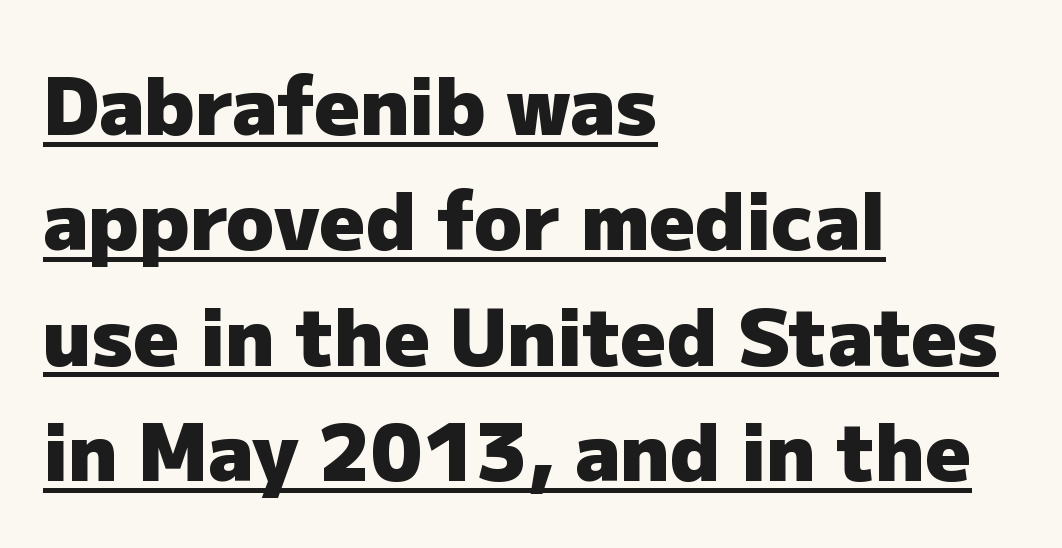
The image shows 79 px heavy sans-serif type, upright; set left-aligned, normal line spacing (1.46x), normal letter spacing, underlined; low stroke contrast and a medium x-height.
